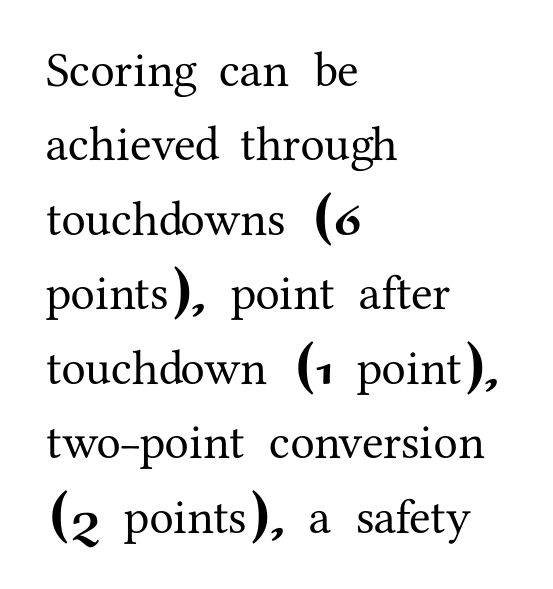
{"serif": "yes", "italic": "no", "width": "normal", "stroke_contrast": "medium", "x_height": "medium", "monospaced": "no", "underline": "no", "align": "left", "line_spacing": "normal", "line_spacing_ratio": 1.52, "letter_spacing": "normal", "letter_spacing_em": 0.0, "glyph_px": 49}
